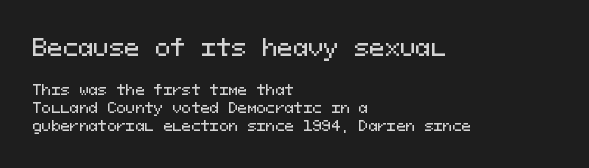
Q: Is the text italic (slanted)? A: No, it is upright.
Q: Is the text underlined? A: No.
Q: How is the paragraph aligned? A: Left-aligned.
Q: Is the spacing between letters normal or unusually wide? A: Normal.
Q: Is the spacing between lines tight, normal or loose? A: Normal.
Q: Which block of text is set in a larger size, the first (top) or the second (bottom)? A: The first (top) one.
